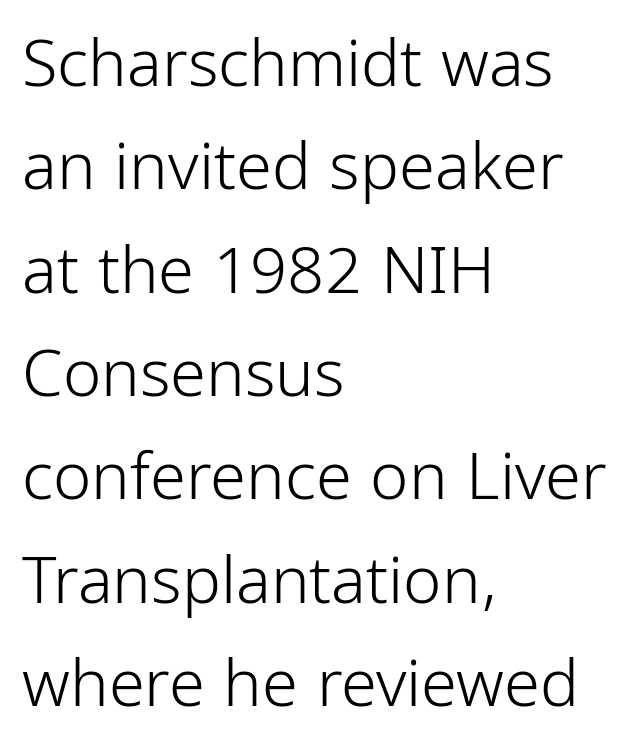
Each new line begins a customary step beneath the previous one. The paragraph shown leans on its left margin. The letterforms sit at book weight or below. Unmarked baselines from the first word to the last. You could call the tracking neutral — neither tight nor loose.
